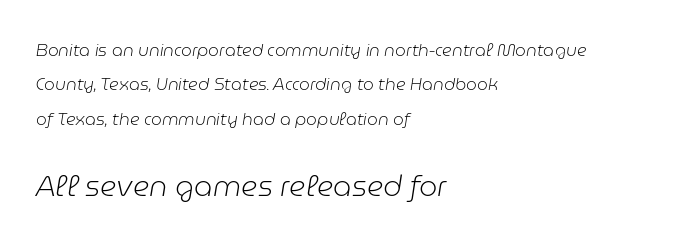
{"italic": "yes", "lean": "right", "slant_degrees": 9, "bold": "no", "weight": "light", "width": "normal", "stroke_contrast": "low", "x_height": "medium", "monospaced": "no", "underline": "no", "align": "left", "line_spacing": "loose", "line_spacing_ratio": 2.02, "letter_spacing": "normal", "letter_spacing_em": 0.0, "larger_block": "second", "size_ratio": 1.71, "glyph_px": 29}
